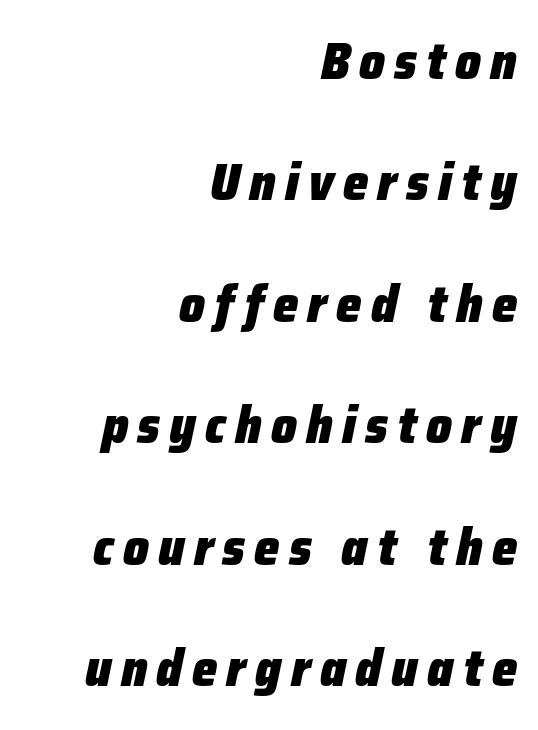
Honestly, there is no underline to notice here at all. The vertical gap from one line to the next is large. In terms of posture, this sample is oblique. Caption: bold face, heavy strokes. These lines are rendered in a variable-pitch font.
